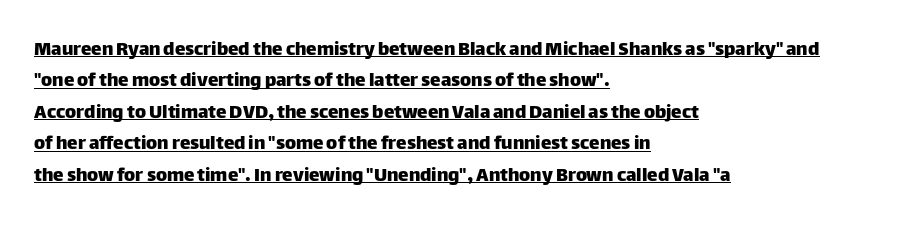
Q: Is the text italic (slanted)? A: No, it is upright.
Q: Is the text underlined? A: Yes.
Q: How is the paragraph aligned? A: Left-aligned.
Q: Is the spacing between letters normal or unusually wide? A: Normal.
Q: Is the spacing between lines tight, normal or loose? A: Normal.
